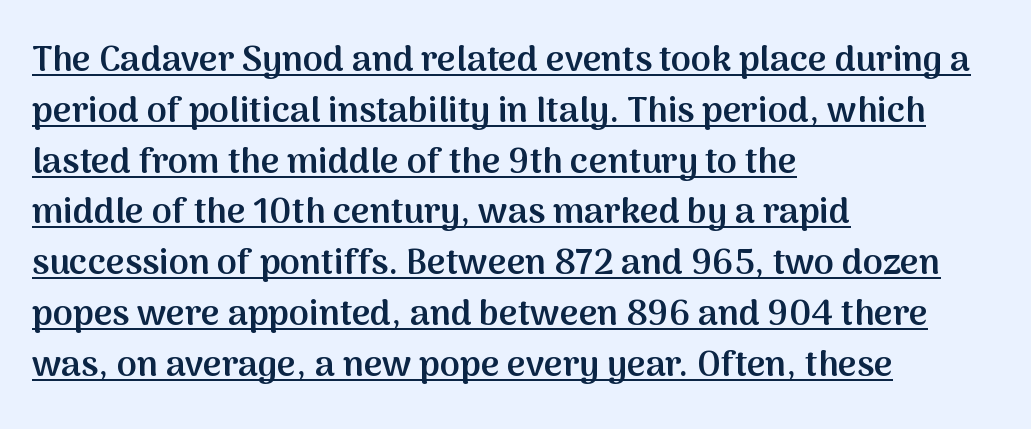
The image shows 36 px semibold sans-serif type, upright; set left-aligned, normal line spacing (1.41x), normal letter spacing, underlined; medium stroke contrast and a medium x-height.
